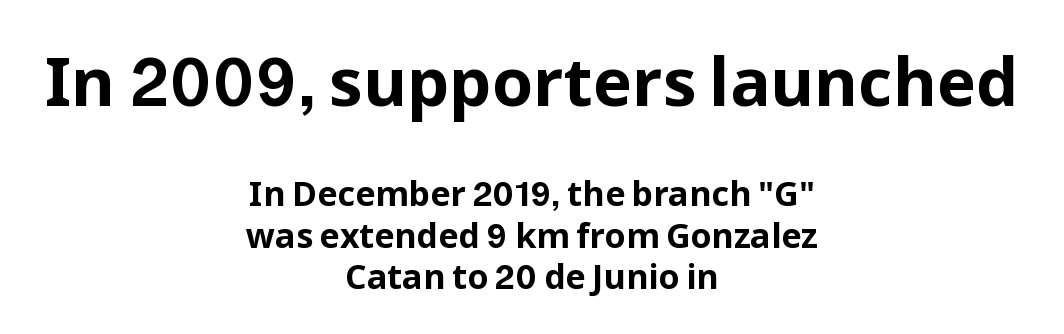
The image shows 67 px bold sans-serif type, upright; set centered, line spacing 1.22x, normal letter spacing, not underlined; the first (top) block is 1.97x larger; low stroke contrast and a medium x-height.
